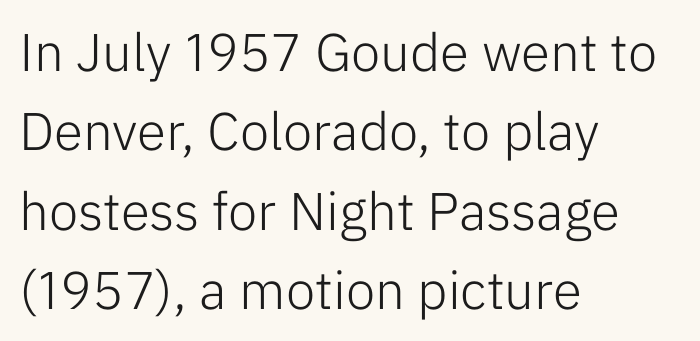
{"serif": "no", "italic": "no", "bold": "no", "weight": "light", "width": "normal", "stroke_contrast": "low", "x_height": "medium", "monospaced": "no", "underline": "no", "align": "left", "line_spacing": "normal", "line_spacing_ratio": 1.5, "letter_spacing": "normal", "letter_spacing_em": 0.0, "glyph_px": 53}
